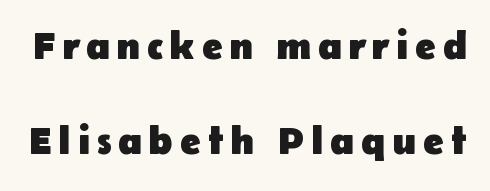
{"serif": "no", "italic": "no", "bold": "yes", "weight": "heavy", "width": "normal", "stroke_contrast": "low", "x_height": "medium", "monospaced": "no", "underline": "no", "line_spacing": "loose", "line_spacing_ratio": 2.44, "glyph_px": 39}
